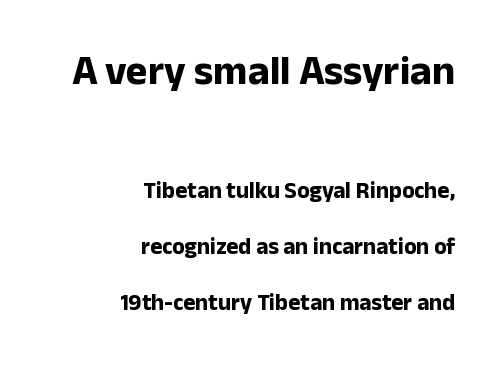
{"serif": "no", "italic": "no", "bold": "yes", "weight": "bold", "width": "normal", "stroke_contrast": "low", "x_height": "medium", "monospaced": "no", "underline": "no", "align": "right", "line_spacing": "loose", "line_spacing_ratio": 2.43, "letter_spacing": "normal", "letter_spacing_em": 0.0, "larger_block": "first", "size_ratio": 1.78, "glyph_px": 41}
